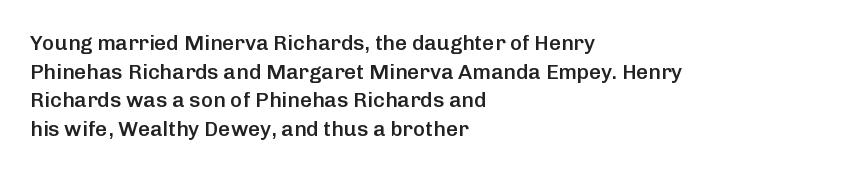
This sample uses an upright cut, with every glyph sitting square on the baseline. Moderately thickened strokes mark this as semibold type. Short note: letters normally spaced. A typesetter would call this leading conventional body-copy spacing. Just letters on the line, the space beneath them empty. Casual observation: everything's shoved over to the left.
